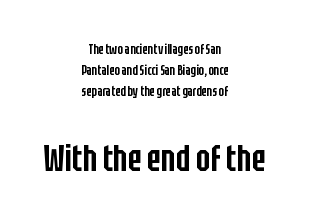
Q: Is the text bold? A: Semi-bold.
Q: Is the text italic (slanted)? A: No, it is upright.
Q: Is the typeface a serif or a sans-serif typeface? A: Sans-serif.
Q: Is the text underlined? A: No.
Q: How is the paragraph aligned? A: Centered.
Q: Is the spacing between letters normal or unusually wide? A: Normal.
Q: Is the spacing between lines tight, normal or loose? A: Normal.
Q: Which block of text is set in a larger size, the first (top) or the second (bottom)? A: The second (bottom) one.
Q: Width (condensed, normal, or wide)? A: Condensed.
Q: Stroke contrast? A: Low.
Q: x-height? A: Large.
Q: Monospaced? A: No.
